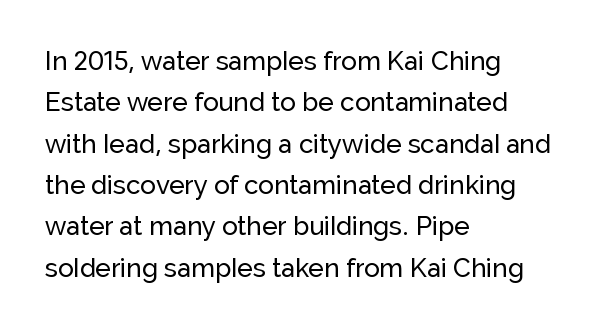
The image shows 26 px text type, upright; set left-aligned, normal line spacing (1.59x), normal letter spacing, not underlined.
